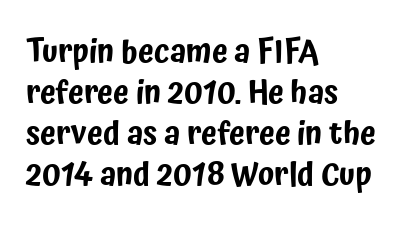
Q: Is the text italic (slanted)? A: No, it is upright.
Q: Is the typeface a serif or a sans-serif typeface? A: Sans-serif.
Q: Is the text underlined? A: No.
Q: How is the paragraph aligned? A: Left-aligned.
Q: Is the spacing between letters normal or unusually wide? A: Normal.
Q: Is the spacing between lines tight, normal or loose? A: Normal.
Q: Width (condensed, normal, or wide)? A: Condensed.
Q: Stroke contrast? A: Low.
Q: x-height? A: Medium.
Q: Monospaced? A: No.
